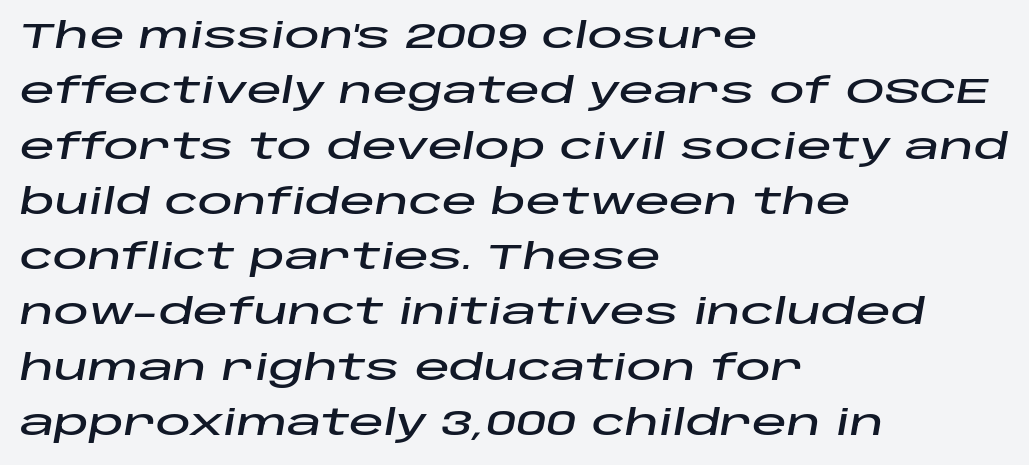
{"italic": "yes", "lean": "right", "slant_degrees": 10, "width": "wide", "stroke_contrast": "low", "x_height": "large", "monospaced": "no", "underline": "no", "align": "left", "line_spacing": "normal", "line_spacing_ratio": 1.58, "letter_spacing": "normal", "letter_spacing_em": 0.0, "glyph_px": 35}
